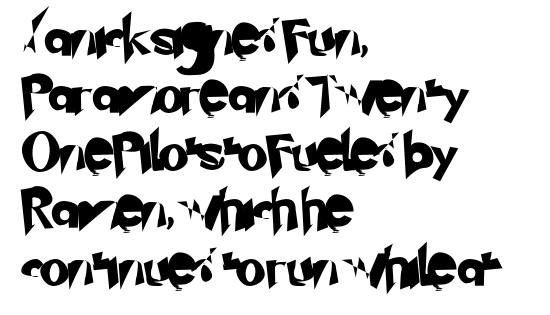
Q: Is the typeface a serif or a sans-serif typeface? A: Sans-serif.
Q: Is the text underlined? A: No.
Q: How is the paragraph aligned? A: Left-aligned.
Q: Is the spacing between letters normal or unusually wide? A: Normal.
Q: Is the spacing between lines tight, normal or loose? A: Normal.
Q: Width (condensed, normal, or wide)? A: Normal.
Q: Stroke contrast? A: Low.
Q: x-height? A: Small.
Q: Monospaced? A: No.
